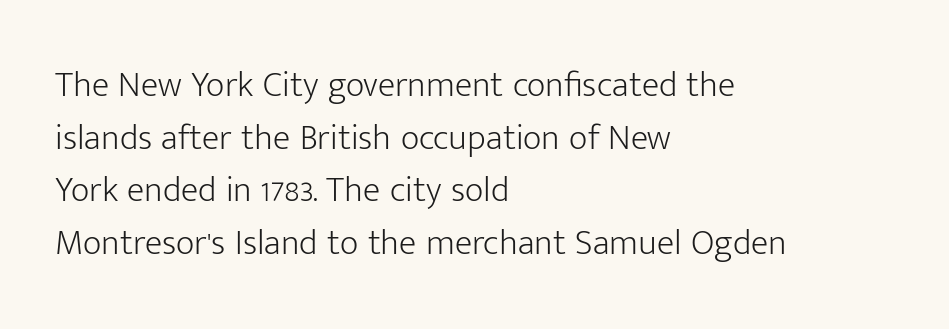
{"serif": "no", "italic": "no", "bold": "no", "weight": "light", "width": "normal", "stroke_contrast": "low", "x_height": "medium", "monospaced": "no", "underline": "no", "align": "left", "line_spacing": "normal", "line_spacing_ratio": 1.46, "letter_spacing": "normal", "letter_spacing_em": 0.0, "glyph_px": 36}
